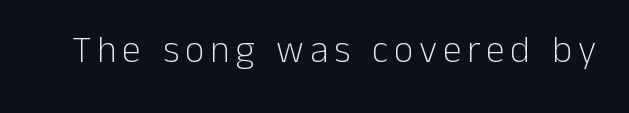
No heavy texture on the line: the type isn't bold. This sample uses an upright cut, with every glyph sitting square on the baseline. Nothing sits at the stroke ends, so this counts as sans-serif. Lines of text with bare space underneath. Looks like regular typesetting: each glyph gets only the width it needs.
